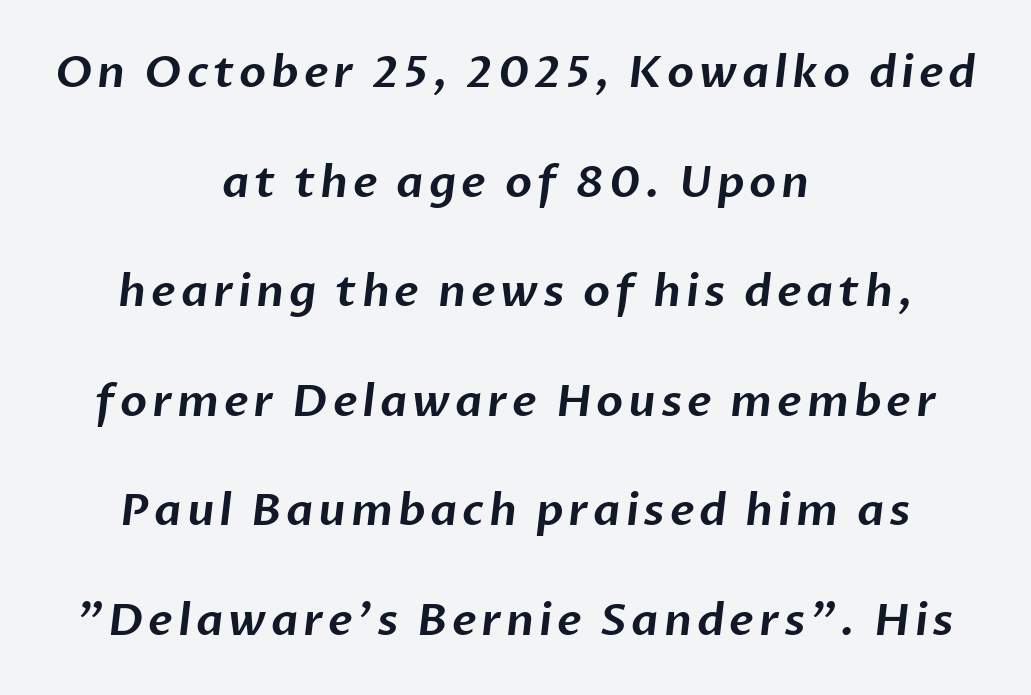
Q: Is the typeface a serif or a sans-serif typeface? A: Sans-serif.
Q: Is the text underlined? A: No.
Q: How is the paragraph aligned? A: Centered.
Q: Is the spacing between lines tight, normal or loose? A: Loose.
Q: Width (condensed, normal, or wide)? A: Normal.
Q: Stroke contrast? A: Low.
Q: x-height? A: Medium.
Q: Monospaced? A: No.
